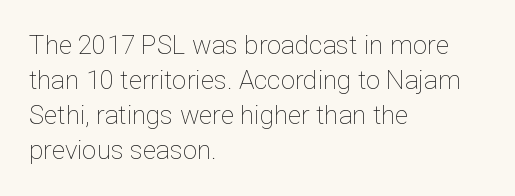
The image shows 26 px text type, upright; set left-aligned, normal line spacing (1.35x), normal letter spacing, not underlined.
